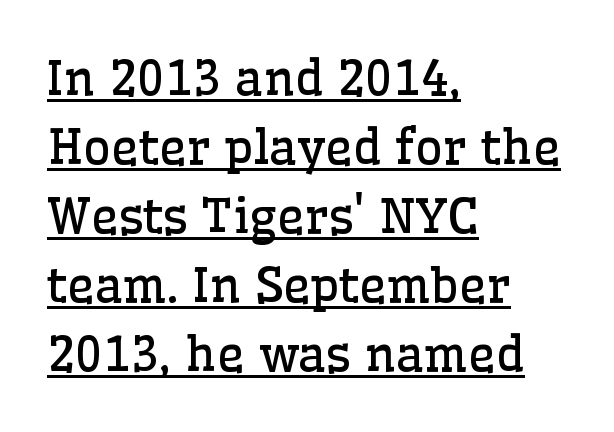
The image shows 48 px regular-weight serif type, upright; set left-aligned, normal line spacing (1.44x), normal letter spacing, underlined; low stroke contrast and a medium x-height.
